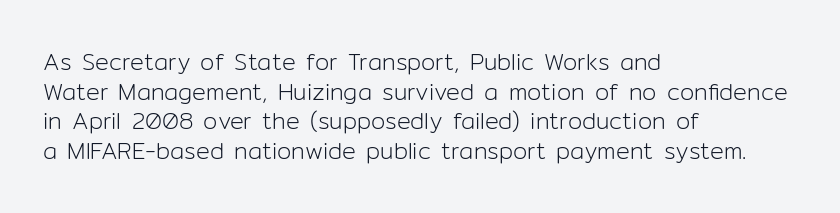
The image shows 23 px text type, upright; set left-aligned, normal line spacing (1.29x), normal letter spacing, not underlined.
